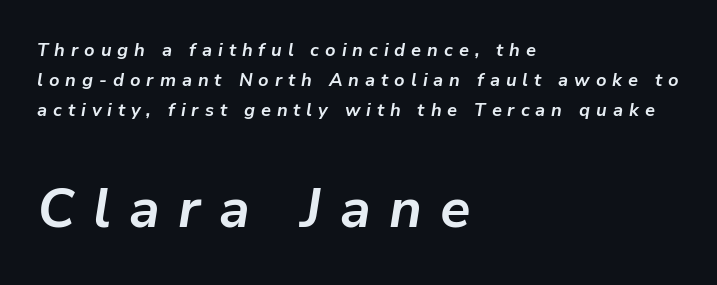
Stroke thickness is high; the sample reads as a true bold. Each line starts at the same left margin while the right side varies. A typesetter would mark this as italic. Note the varied advance widths — an 'i' is clearly narrower than an 'm'. Nobody drew a line under any word here. Reading top to bottom, the characters get bigger at the block break.
